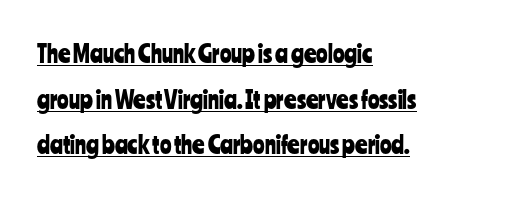
These characters rest on top of a visible drawn line. Caption: standard tracking, unaltered. Successive baselines arrive slowly, with a big drop between each. The axis of the letterforms is exactly vertical. Reading down the block, your eye returns to a fixed left position each line.
